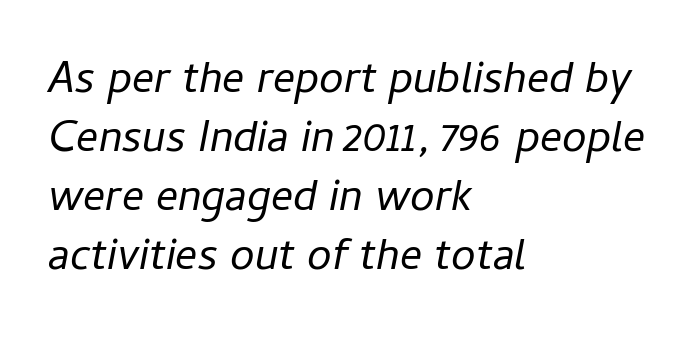
Q: Is the text bold? A: No.
Q: Is the text italic (slanted)? A: Yes, it leans right by about 11 degrees.
Q: Is the text underlined? A: No.
Q: How is the paragraph aligned? A: Left-aligned.
Q: Is the spacing between letters normal or unusually wide? A: Normal.
Q: Is the spacing between lines tight, normal or loose? A: Normal.
Q: Width (condensed, normal, or wide)? A: Normal.
Q: Stroke contrast? A: Low.
Q: x-height? A: Medium.
Q: Monospaced? A: No.
